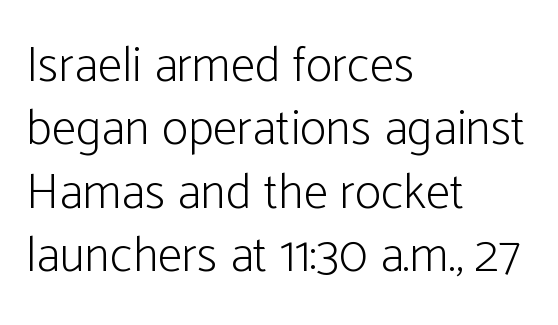
Q: Is the text bold? A: No.
Q: Is the text italic (slanted)? A: No, it is upright.
Q: Is the typeface a serif or a sans-serif typeface? A: Sans-serif.
Q: Is the text underlined? A: No.
Q: How is the paragraph aligned? A: Left-aligned.
Q: Is the spacing between letters normal or unusually wide? A: Normal.
Q: Is the spacing between lines tight, normal or loose? A: Normal.
Q: Width (condensed, normal, or wide)? A: Condensed.
Q: Stroke contrast? A: Low.
Q: x-height? A: Medium.
Q: Monospaced? A: No.
